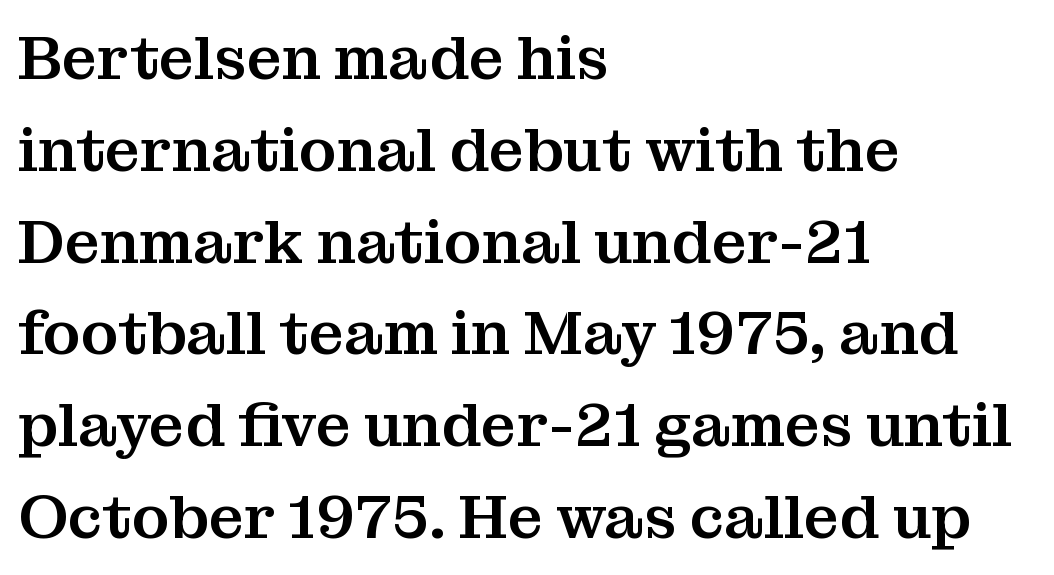
Small tapered or slab feet sit at the stroke ends, so this counts as serif. In terms of letterspacing, this is plain default setting. Note the varied advance widths — an 'i' is clearly narrower than an 'm'. Teacher's note: observe the even left margin — that is flush-left alignment.
